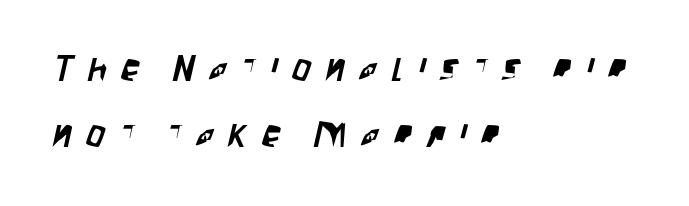
Q: Is the typeface a serif or a sans-serif typeface? A: Sans-serif.
Q: Is the text underlined? A: No.
Q: How is the paragraph aligned? A: Left-aligned.
Q: Is the spacing between letters normal or unusually wide? A: Unusually wide.
Q: Width (condensed, normal, or wide)? A: Condensed.
Q: Stroke contrast? A: Low.
Q: x-height? A: Large.
Q: Monospaced? A: No.
